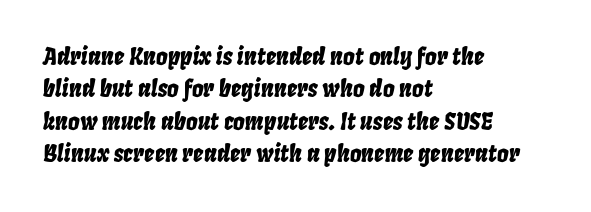
Q: Is the text italic (slanted)? A: Yes, it leans right by about 8 degrees.
Q: Is the text underlined? A: No.
Q: How is the paragraph aligned? A: Left-aligned.
Q: Is the spacing between letters normal or unusually wide? A: Normal.
Q: Is the spacing between lines tight, normal or loose? A: Normal.
